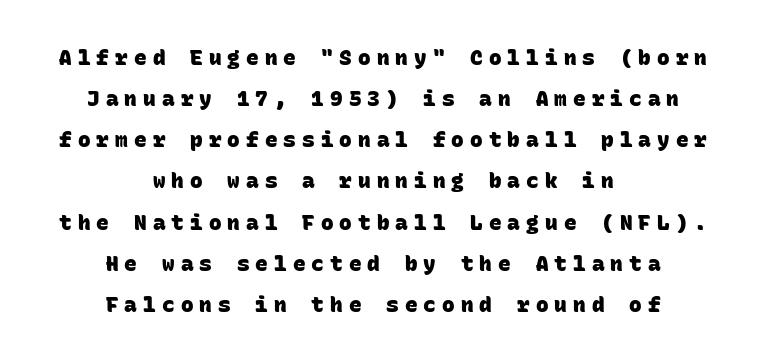
Every letter is thick-stroked: bold, no question. Glance below the letters and you will spot only blank space. These lines are centered, leaving both edges ragged. Baseline-to-baseline distance is far greater than the letter height. Look at the tracking — it's clearly loosened, letters drifting apart.
